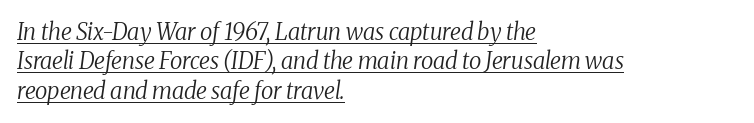
{"italic": "yes", "lean": "right", "slant_degrees": 8, "bold": "no", "underline": "yes", "align": "left", "line_spacing": "normal", "line_spacing_ratio": 1.28, "letter_spacing": "normal", "letter_spacing_em": 0.0, "glyph_px": 23}
